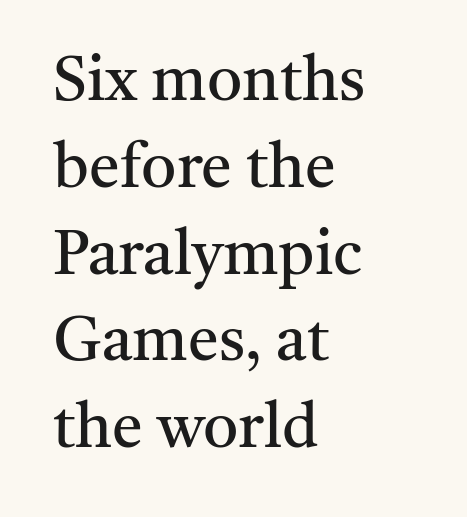
{"serif": "yes", "italic": "no", "bold": "no", "weight": "regular", "width": "normal", "stroke_contrast": "medium", "x_height": "medium", "monospaced": "no", "underline": "no", "align": "left", "line_spacing": "normal", "line_spacing_ratio": 1.4, "letter_spacing": "normal", "letter_spacing_em": 0.0, "glyph_px": 62}
